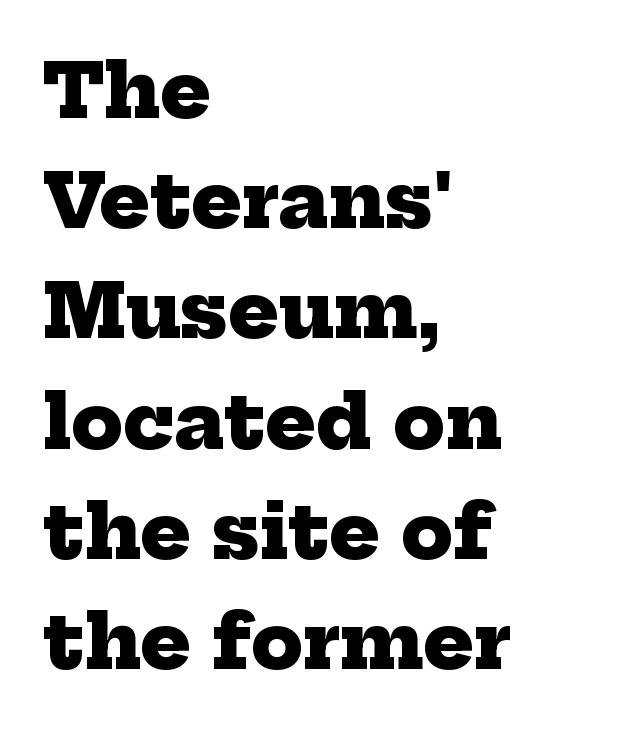
The image shows 75 px heavy serif type; set left-aligned, normal line spacing (1.47x), normal letter spacing, not underlined; low stroke contrast and a medium x-height.
